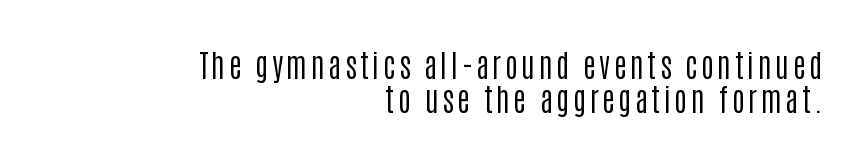
{"serif": "no", "italic": "no", "bold": "no", "weight": "regular", "width": "condensed", "stroke_contrast": "low", "x_height": "large", "monospaced": "no", "underline": "no", "align": "right", "line_spacing": "tight", "line_spacing_ratio": 1.09, "glyph_px": 31}
